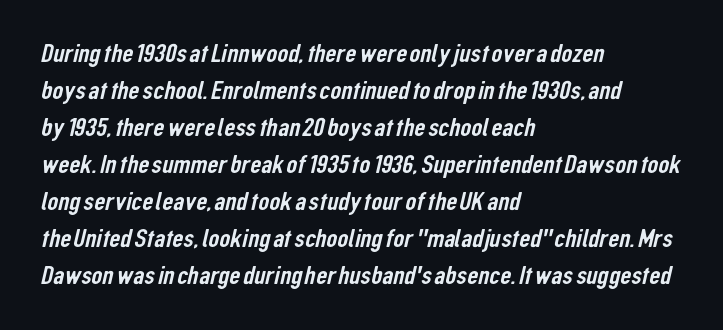
The image shows 27 px text type; set left-aligned, normal line spacing (1.37x), normal letter spacing, not underlined.
